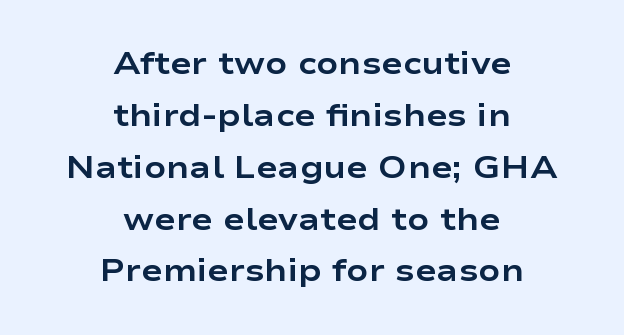
The image shows 32 px bold, wide sans-serif type, upright; set centered, normal line spacing (1.62x), normal letter spacing, not underlined; low stroke contrast and a medium x-height.
